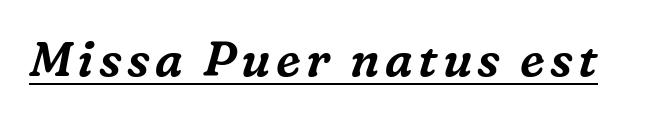
The image shows 48 px serif type, italic (leaning right); set underlined; medium stroke contrast and a medium x-height.
